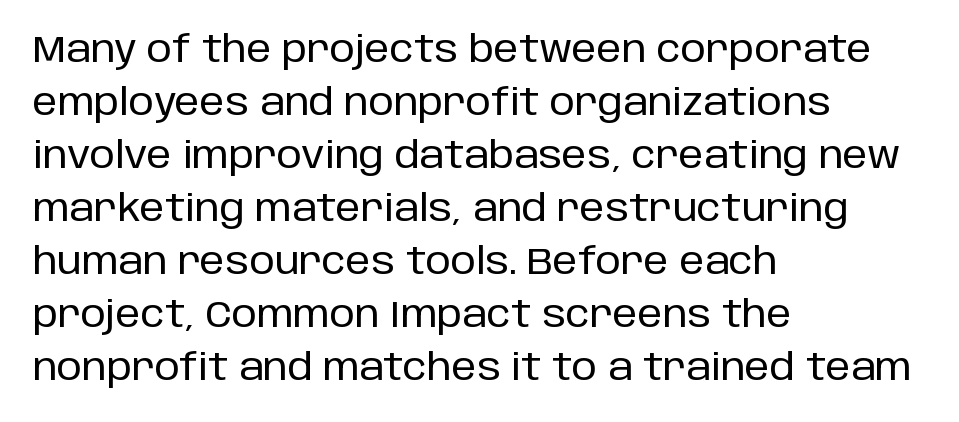
The image shows 36 px sans-serif type, upright; set left-aligned, normal line spacing (1.47x), normal letter spacing, not underlined; low stroke contrast and a large x-height.
